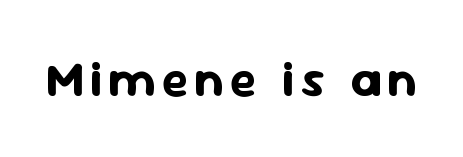
{"serif": "no", "italic": "no", "bold": "yes", "weight": "bold", "width": "normal", "stroke_contrast": "low", "x_height": "medium", "monospaced": "no", "underline": "no", "glyph_px": 50}
